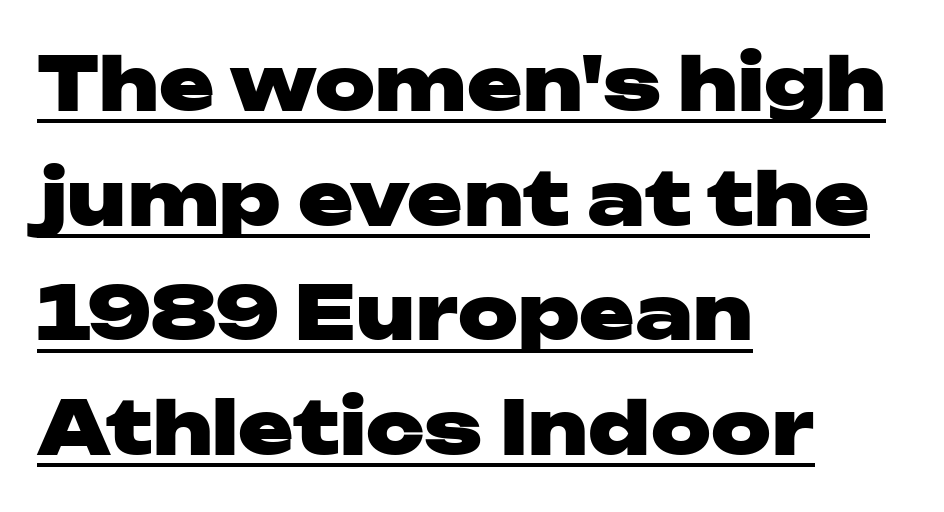
Q: Is the text bold? A: Yes.
Q: Is the text italic (slanted)? A: No, it is upright.
Q: Is the typeface a serif or a sans-serif typeface? A: Sans-serif.
Q: Is the text underlined? A: Yes.
Q: How is the paragraph aligned? A: Left-aligned.
Q: Is the spacing between letters normal or unusually wide? A: Normal.
Q: Is the spacing between lines tight, normal or loose? A: Normal.
Q: Width (condensed, normal, or wide)? A: Wide.
Q: Stroke contrast? A: Low.
Q: x-height? A: Medium.
Q: Monospaced? A: No.
